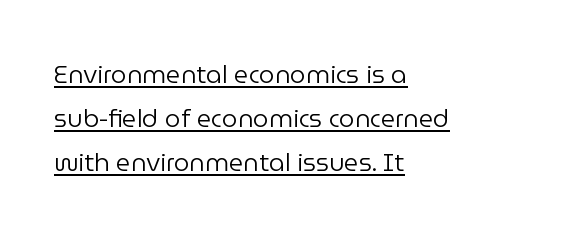
The image shows 25 px text type, upright; set left-aligned, line spacing 1.77x, normal letter spacing, underlined.
